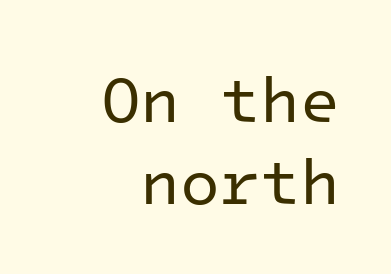
{"serif": "no", "italic": "no", "bold": "no", "weight": "regular", "width": "normal", "stroke_contrast": "low", "x_height": "medium", "monospaced": "yes", "underline": "no", "align": "right", "line_spacing": "normal", "line_spacing_ratio": 1.26, "letter_spacing": "normal", "letter_spacing_em": 0.0, "glyph_px": 65}
